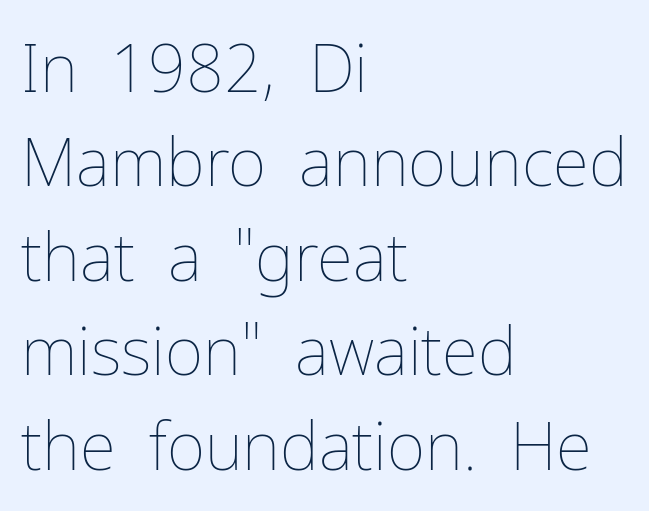
The letters sit at their default tracking, neither squeezed nor spread. Here the designer chose a conventional face with non-uniform glyph widths. The block of text has a typical density, with ordinary space between rows. A classic flush-left, rag-right setting is used for this passage. Weight class: somewhere from thin through regular. Check the space under the baseline: it is left empty.
